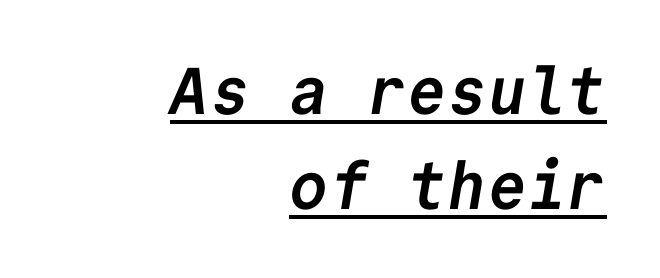
The image shows 66 px semibold sans-serif type, monospaced; set right-aligned, normal line spacing (1.44x), normal letter spacing, underlined; low stroke contrast and a medium x-height.
